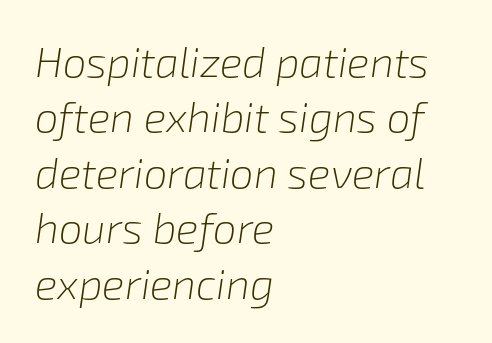
A normal amount of white space separates one row of letters from the next. Honestly, the letter spacing is just normal — you wouldn't notice it. Think of a printed novel: that variable character pitch is what you see here. Just letters on the line, the space beneath them empty. Bold? No — there's no thickening of the strokes.
